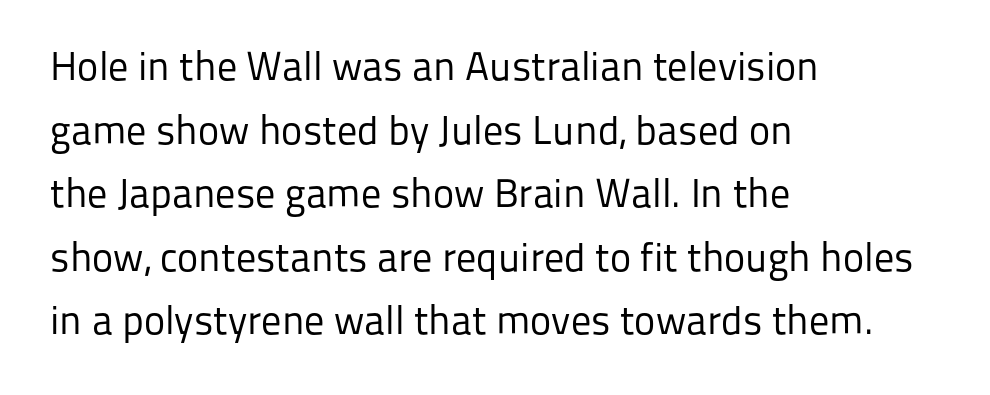
Q: Is the text bold? A: No.
Q: Is the text italic (slanted)? A: No, it is upright.
Q: Is the typeface a serif or a sans-serif typeface? A: Sans-serif.
Q: Is the text underlined? A: No.
Q: How is the paragraph aligned? A: Left-aligned.
Q: Is the spacing between letters normal or unusually wide? A: Normal.
Q: Is the spacing between lines tight, normal or loose? A: Normal.
Q: Width (condensed, normal, or wide)? A: Normal.
Q: Stroke contrast? A: Low.
Q: x-height? A: Medium.
Q: Monospaced? A: No.
